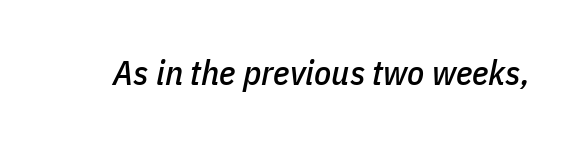
An italicized treatment has been applied to the whole sample. The words here are not underlined. Note the varied advance widths — an 'i' is clearly narrower than an 'm'. Each word holds together tightly as a unit, with standard inter-letter gaps.
